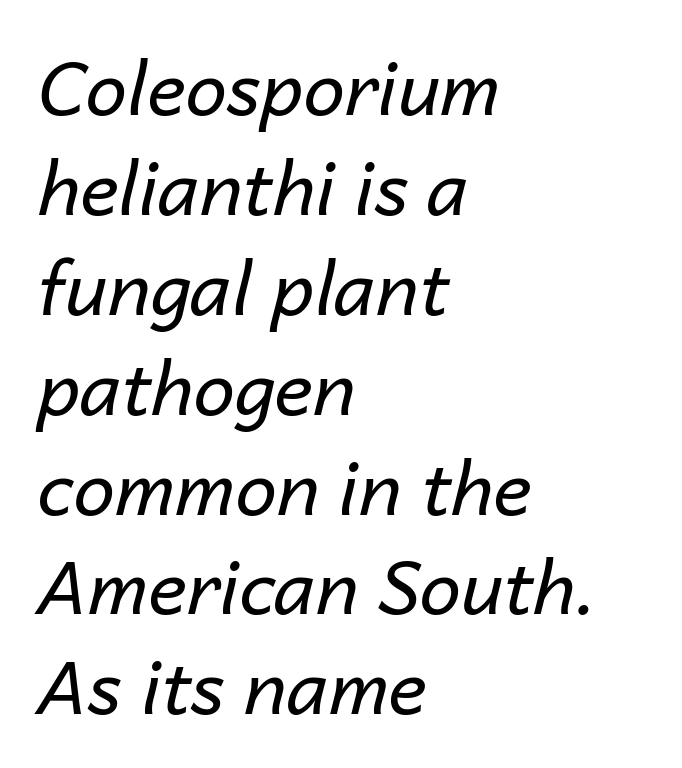
The rendering uses natural spacing where letterforms have individual widths. Ink coverage per letter is moderate at most. Characters follow at the spacing the type designer built in. The typography opts for an oblique posture over an upright one. Honestly, there is no underline to notice here at all. How would I describe the line gaps? Plain and ordinary.
